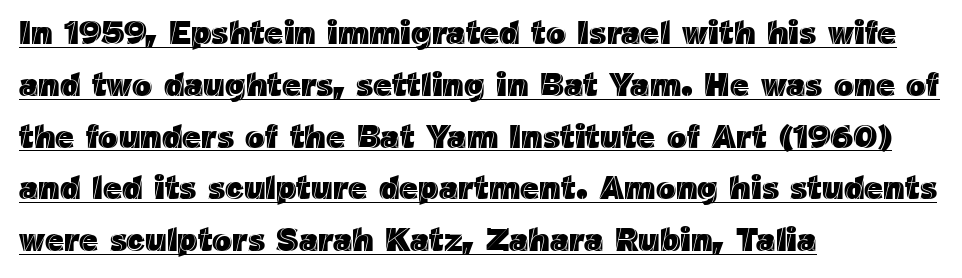
Q: Is the text italic (slanted)? A: No, it is upright.
Q: Is the text underlined? A: Yes.
Q: How is the paragraph aligned? A: Left-aligned.
Q: Is the spacing between letters normal or unusually wide? A: Normal.
Q: Is the spacing between lines tight, normal or loose? A: Normal.
Q: Width (condensed, normal, or wide)? A: Normal.
Q: x-height? A: Medium.
Q: Monospaced? A: No.
